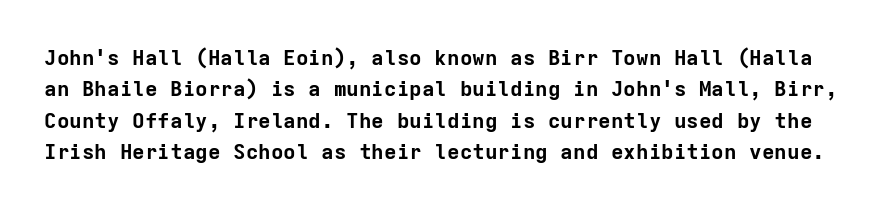
Q: Is the text bold? A: Yes.
Q: Is the text italic (slanted)? A: No, it is upright.
Q: Is the text underlined? A: No.
Q: Is the spacing between letters normal or unusually wide? A: Normal.
Q: Is the spacing between lines tight, normal or loose? A: Normal.
